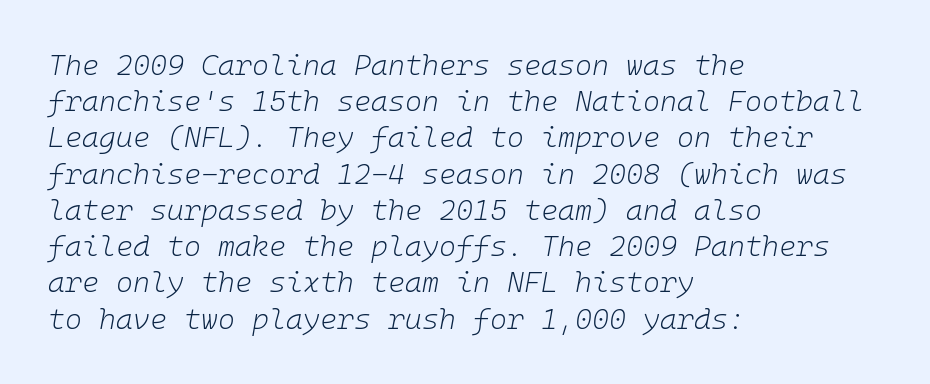
Q: Is the text bold? A: No.
Q: Is the text italic (slanted)? A: Yes, it leans right by about 10 degrees.
Q: Is the text underlined? A: No.
Q: How is the paragraph aligned? A: Left-aligned.
Q: Is the spacing between letters normal or unusually wide? A: Normal.
Q: Is the spacing between lines tight, normal or loose? A: Normal.
Q: Width (condensed, normal, or wide)? A: Normal.
Q: Stroke contrast? A: Low.
Q: x-height? A: Medium.
Q: Monospaced? A: Yes.
